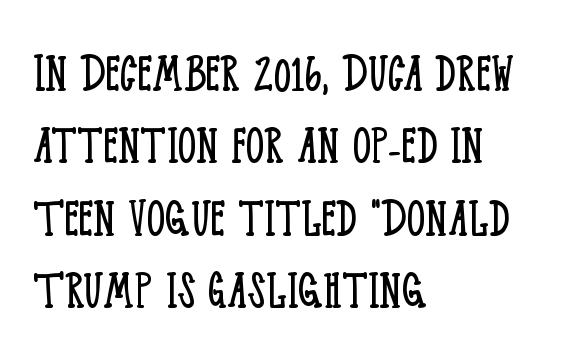
The image shows 58 px light, condensed serif type, upright; set left-aligned, normal line spacing (1.25x), normal letter spacing, not underlined; low stroke contrast and a large x-height.
